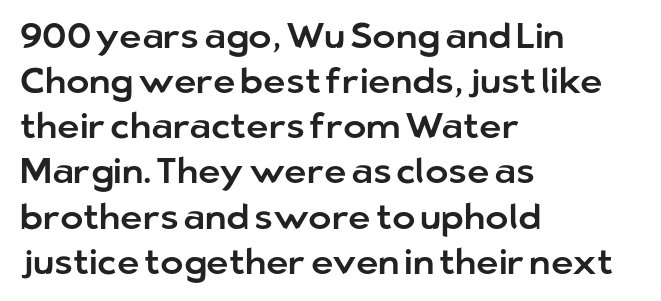
{"serif": "no", "italic": "no", "width": "normal", "stroke_contrast": "low", "x_height": "medium", "monospaced": "no", "underline": "no", "align": "left", "line_spacing": "normal", "line_spacing_ratio": 1.29, "letter_spacing": "normal", "letter_spacing_em": 0.0, "glyph_px": 35}
